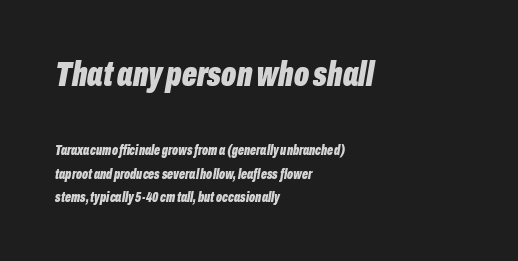
The image shows 35 px bold, condensed type, italic (leaning right); set left-aligned, normal line spacing (1.69x), normal letter spacing, not underlined; the first (top) block is 2.5x larger; low stroke contrast and a medium x-height.
